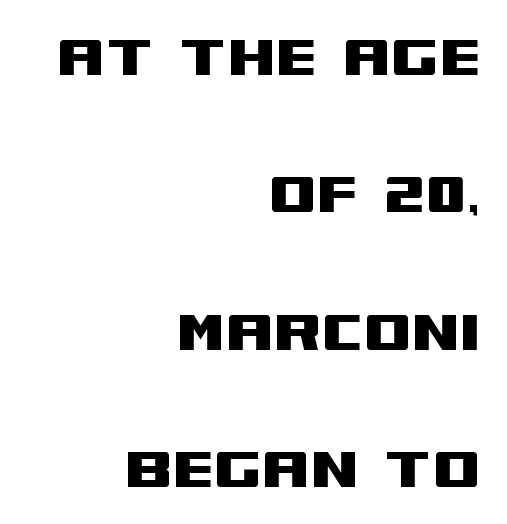
{"serif": "no", "italic": "no", "width": "wide", "stroke_contrast": "medium", "x_height": "large", "monospaced": "no", "underline": "no", "align": "right", "line_spacing": "loose", "line_spacing_ratio": 1.99, "letter_spacing": "normal", "letter_spacing_em": 0.0, "glyph_px": 69}
